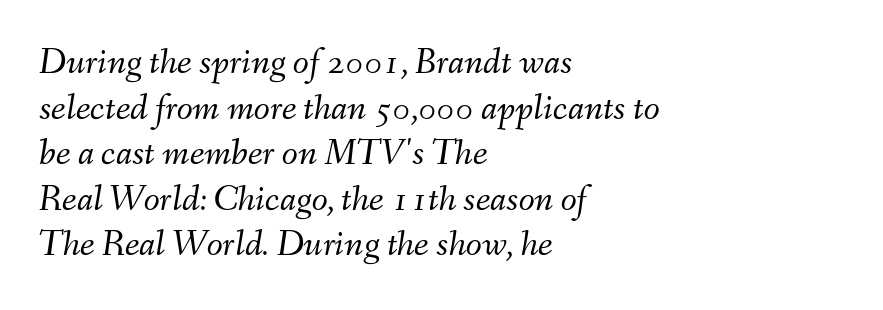
The image shows 37 px light type, italic (leaning right); set left-aligned, line spacing 1.23x, normal letter spacing, not underlined; medium stroke contrast and a small x-height.
